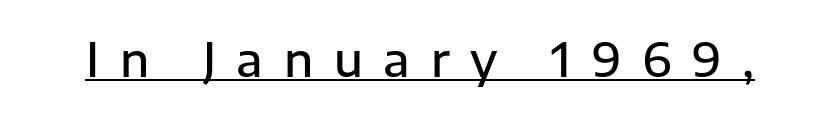
Posture: straight, roman, zero tilt. Firm but not heavy-handed strokes: this text is semibold. Spacing verdict: proportional, widths tailored to each character. Each letter's strokes conclude bluntly, with no projecting serifs. Caption: lettering with a line underneath. What stands out about the letter spacing? Its width — letters are far apart.
